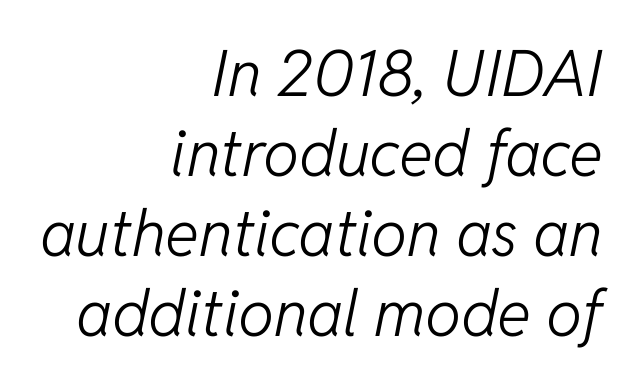
The image shows 64 px light type, italic (leaning right); set right-aligned, normal line spacing (1.25x), normal letter spacing, not underlined; low stroke contrast and a medium x-height.
